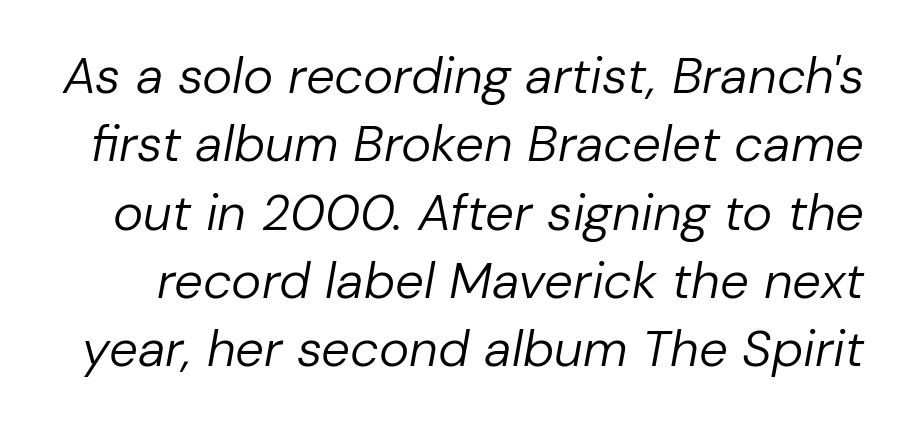
{"italic": "yes", "lean": "right", "slant_degrees": 10, "bold": "no", "weight": "regular", "width": "normal", "stroke_contrast": "low", "x_height": "medium", "monospaced": "no", "underline": "no", "line_spacing": "normal", "line_spacing_ratio": 1.34, "letter_spacing": "normal", "letter_spacing_em": 0.0, "glyph_px": 51}
